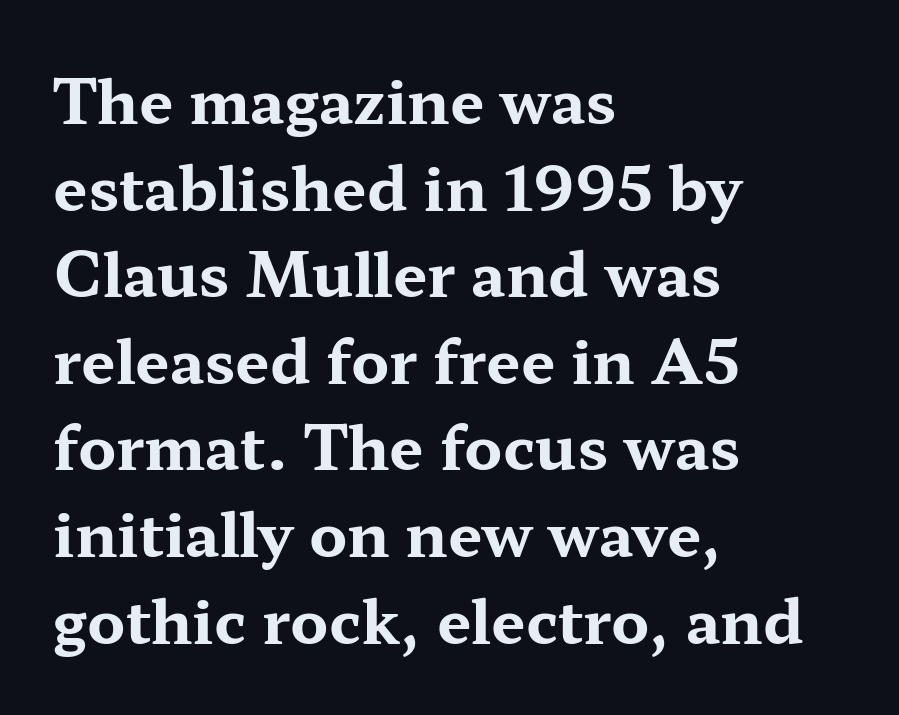
These lines are rendered in a variable-pitch font. The space beneath each line is pristine and unruled. Horizontal alignment here is leftward, the default for most running prose. Notice how descenders clear the ascenders below comfortably — that's standard leading.
